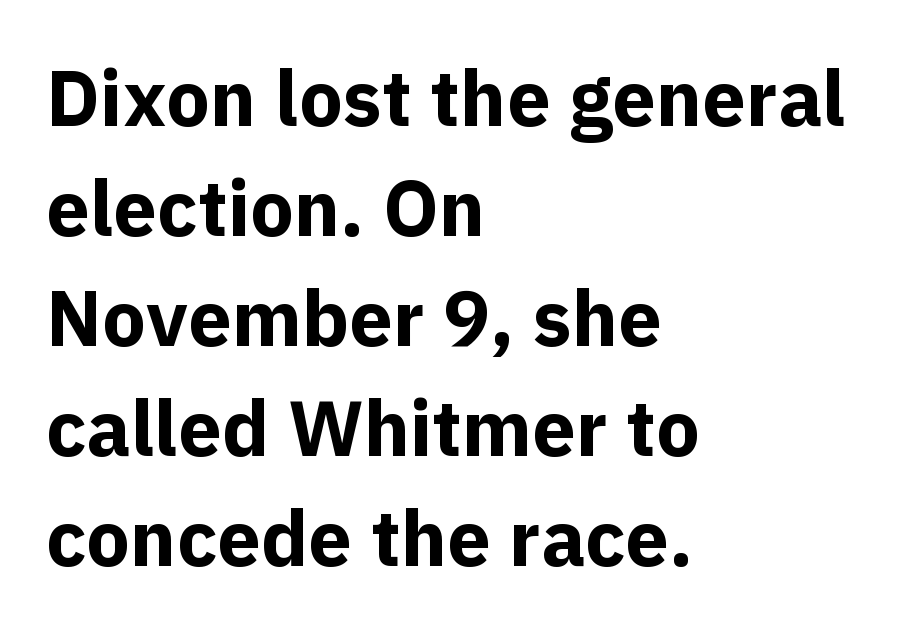
{"serif": "no", "italic": "no", "bold": "yes", "weight": "bold", "width": "normal", "x_height": "medium", "monospaced": "no", "underline": "no", "align": "left", "line_spacing": "normal", "line_spacing_ratio": 1.41, "letter_spacing": "normal", "letter_spacing_em": 0.0, "glyph_px": 78}
